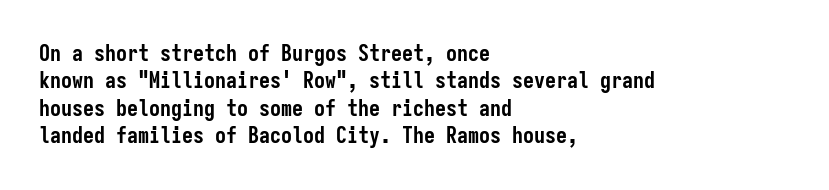
{"italic": "no", "bold": "yes", "underline": "no", "align": "left", "line_spacing": "normal", "line_spacing_ratio": 1.25, "letter_spacing": "normal", "letter_spacing_em": 0.0, "glyph_px": 22}
